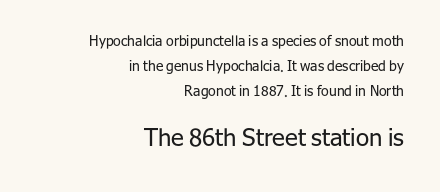
The image shows 24 px text type, upright; set right-aligned, line spacing 1.79x, normal letter spacing, not underlined; the second (bottom) block is 1.71x larger.
